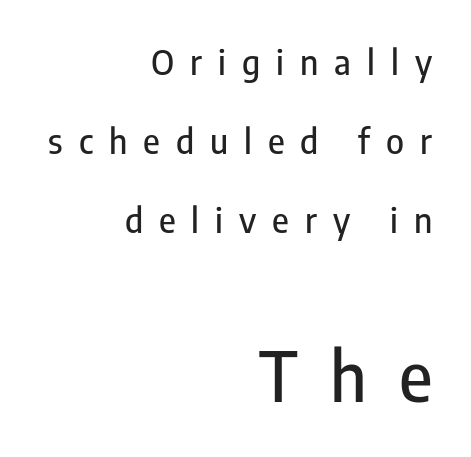
A typesetter would label this face a sans. The line texture is sparse and dotted thanks to wide tracking. The passage shown is typed in a proportional face where columns would drift. The more generous point size was reserved for the lower chunk. Bare-footed words on every line.
